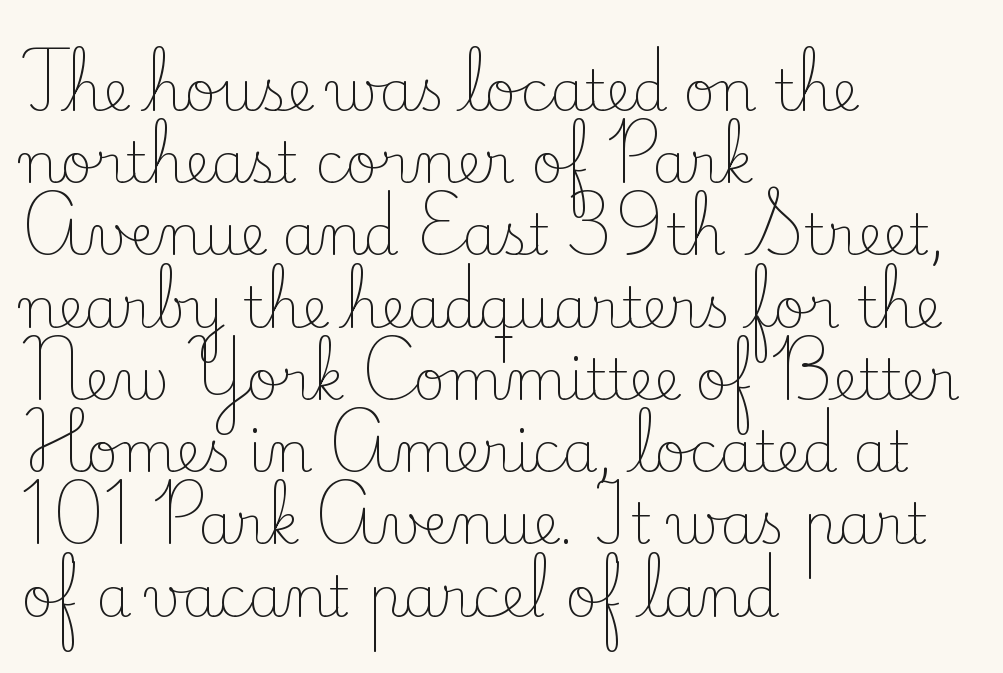
The image shows 56 px light serif type, upright; set left-aligned, normal line spacing (1.29x), normal letter spacing, not underlined; low stroke contrast and a small x-height.
